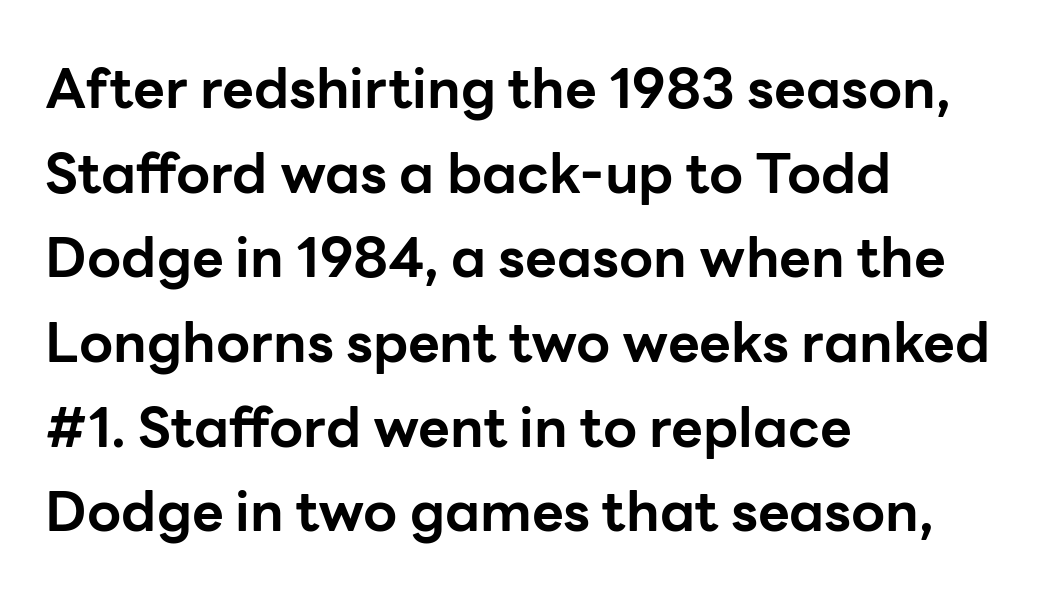
Look at the tracking — it's just the regular setting, nothing added. These lines are set flush left with a ragged right edge. This sample uses an upright cut, with every glyph sitting square on the baseline. The glyphs in this specimen are sans serif. Proportional: the letters do not fall into vertical columns. Underline: absent.
